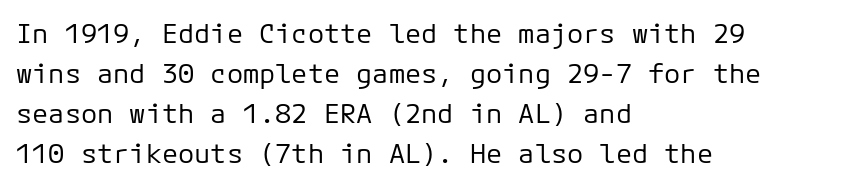
Q: Is the text bold? A: No.
Q: Is the text italic (slanted)? A: No, it is upright.
Q: Is the text underlined? A: No.
Q: How is the paragraph aligned? A: Left-aligned.
Q: Is the spacing between letters normal or unusually wide? A: Normal.
Q: Is the spacing between lines tight, normal or loose? A: Normal.
